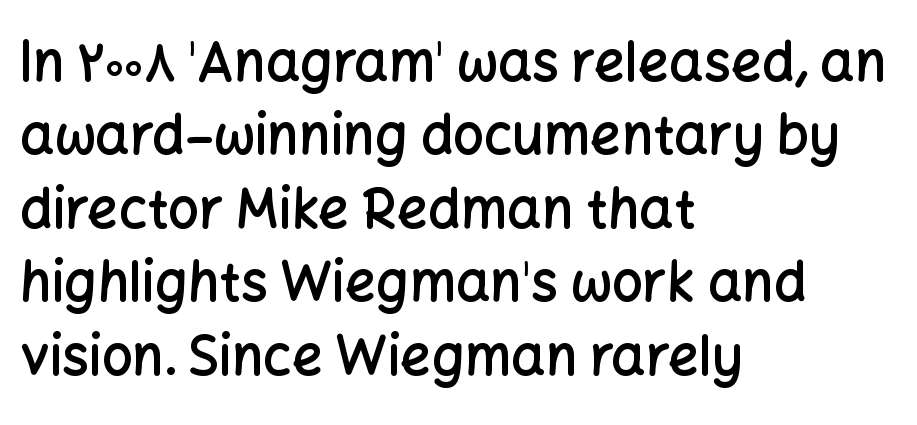
Q: Is the text bold? A: Semi-bold.
Q: Is the text italic (slanted)? A: No, it is upright.
Q: Is the typeface a serif or a sans-serif typeface? A: Sans-serif.
Q: Is the text underlined? A: No.
Q: How is the paragraph aligned? A: Left-aligned.
Q: Is the spacing between letters normal or unusually wide? A: Normal.
Q: Is the spacing between lines tight, normal or loose? A: Normal.
Q: Width (condensed, normal, or wide)? A: Normal.
Q: Stroke contrast? A: Low.
Q: x-height? A: Medium.
Q: Monospaced? A: No.
